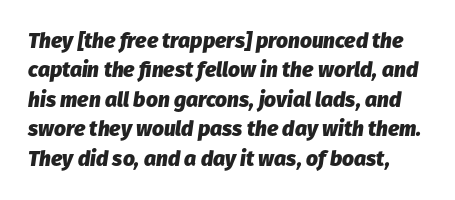
Notice how thick the strokes are: this is what a full bold looks like. What stands out about the letter spacing? Nothing — it is the standard amount. The lettering tilts uniformly, giving the passage an italic look. Vertically, the passage feels balanced, rows spaced as you'd expect. This rendering features lettering with no underline.
